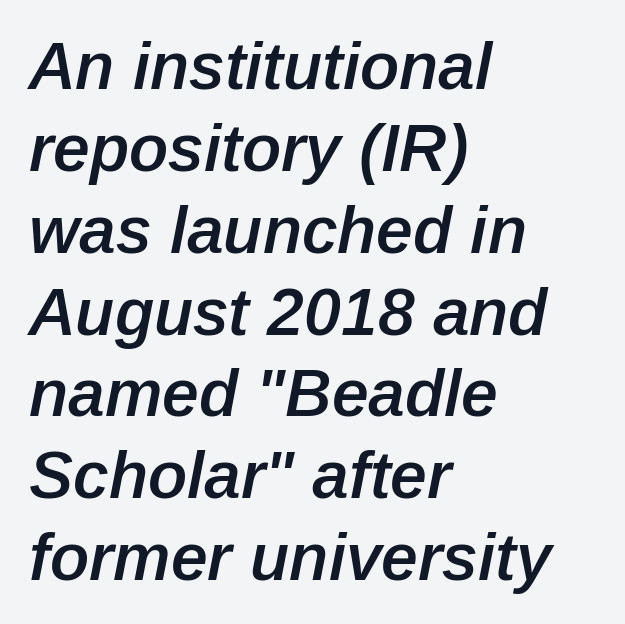
{"italic": "yes", "lean": "right", "slant_degrees": 12, "bold": "semi", "weight": "semibold", "width": "normal", "stroke_contrast": "low", "x_height": "medium", "monospaced": "no", "underline": "no", "align": "left", "line_spacing_ratio": 1.24, "letter_spacing": "normal", "letter_spacing_em": 0.0, "glyph_px": 66}
